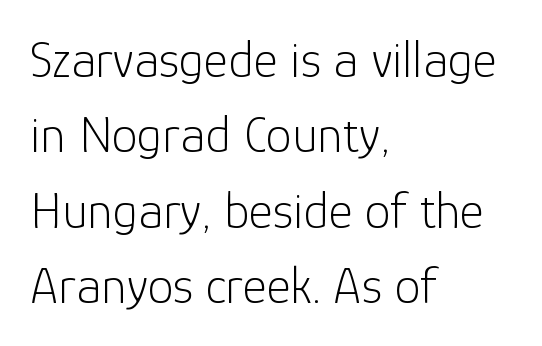
{"serif": "no", "italic": "no", "bold": "no", "weight": "light", "width": "normal", "stroke_contrast": "low", "x_height": "medium", "monospaced": "no", "underline": "no", "align": "left", "line_spacing": "normal", "line_spacing_ratio": 1.45, "letter_spacing": "normal", "letter_spacing_em": 0.0, "glyph_px": 52}
